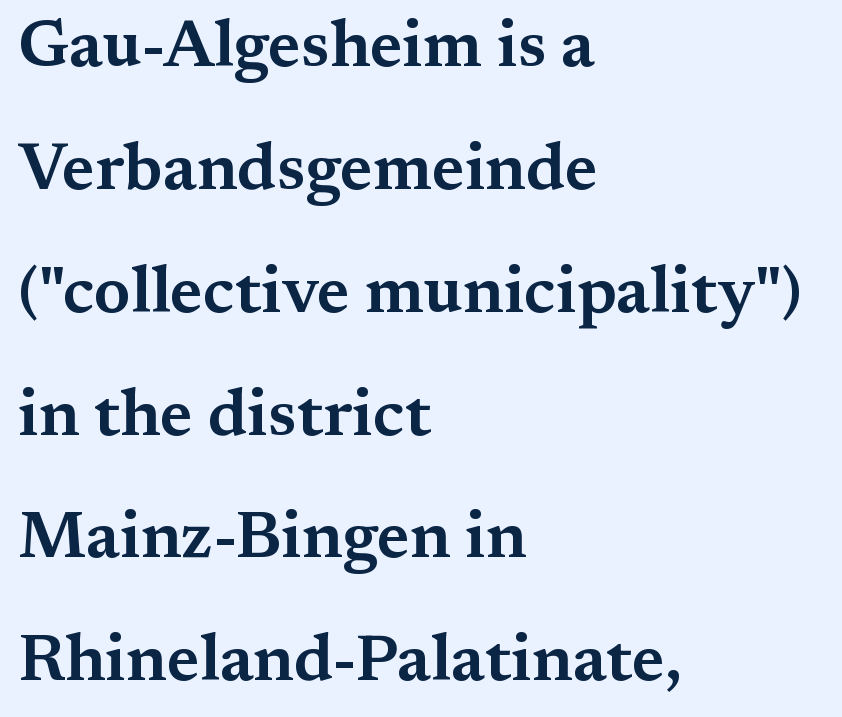
{"serif": "yes", "italic": "no", "width": "wide", "stroke_contrast": "medium", "x_height": "medium", "monospaced": "no", "underline": "no", "align": "left", "line_spacing_ratio": 1.89, "letter_spacing": "normal", "letter_spacing_em": 0.0, "glyph_px": 65}
